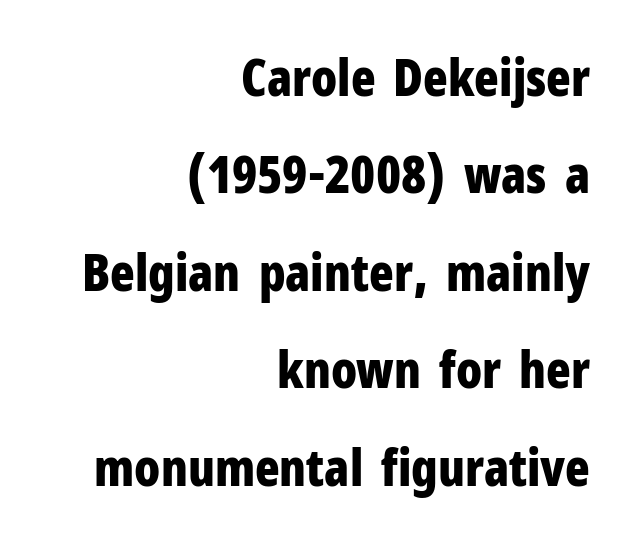
{"serif": "no", "italic": "no", "bold": "yes", "weight": "bold", "width": "condensed", "stroke_contrast": "low", "x_height": "medium", "monospaced": "no", "underline": "no", "align": "right", "line_spacing": "loose", "line_spacing_ratio": 1.91, "letter_spacing": "normal", "letter_spacing_em": 0.0, "glyph_px": 51}
